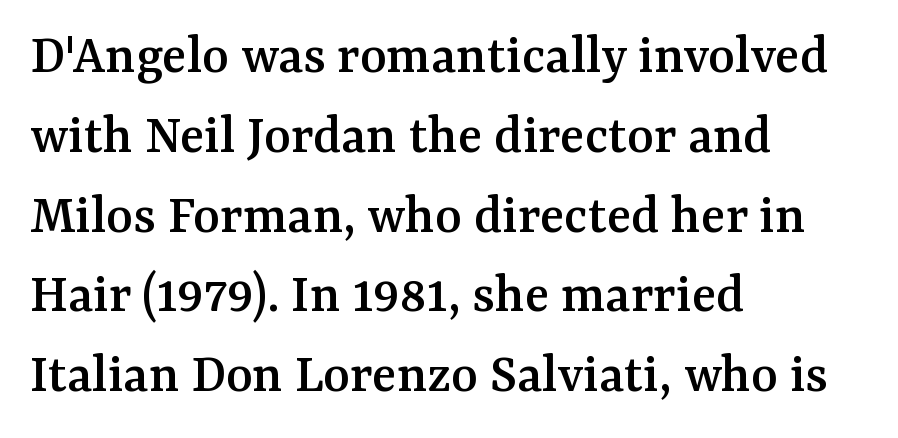
Q: Is the text italic (slanted)? A: No, it is upright.
Q: Is the typeface a serif or a sans-serif typeface? A: Serif.
Q: Is the text underlined? A: No.
Q: How is the paragraph aligned? A: Left-aligned.
Q: Is the spacing between letters normal or unusually wide? A: Normal.
Q: Is the spacing between lines tight, normal or loose? A: Normal.
Q: Width (condensed, normal, or wide)? A: Normal.
Q: Stroke contrast? A: Medium.
Q: x-height? A: Medium.
Q: Monospaced? A: No.
